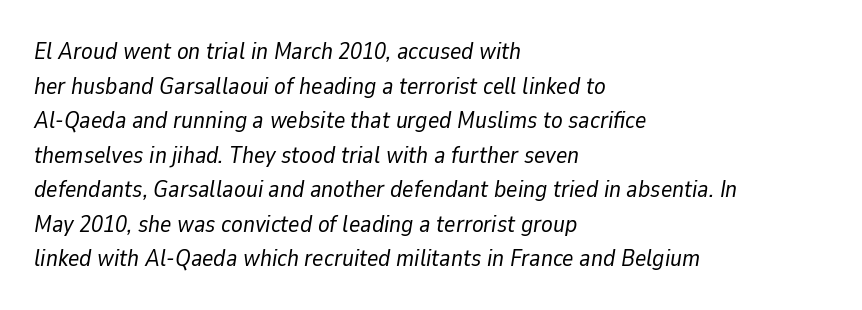
Weight: in the light-to-regular range. Here the glyphs are tracked normally, forming tight word shapes. Does the leading feel generous? No, just average. The glyphs are unaccompanied by any horizontal stroke below them. You can tell it's italic because the verticals aren't actually vertical. Caption: multi-line text, flush left, ragged right.
